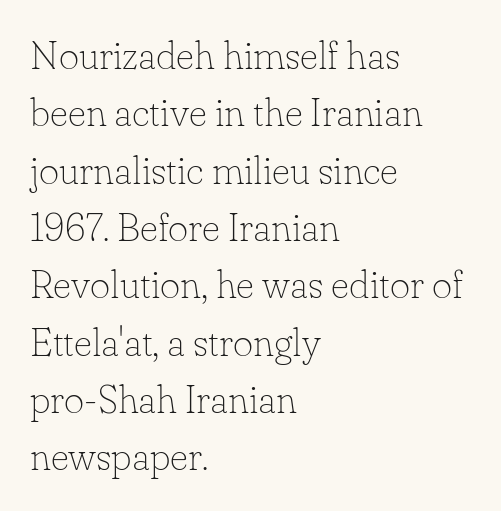
{"serif": "yes", "italic": "no", "bold": "no", "weight": "thin", "width": "normal", "stroke_contrast": "low", "x_height": "small", "monospaced": "no", "underline": "no", "align": "left", "line_spacing": "normal", "line_spacing_ratio": 1.47, "letter_spacing": "normal", "letter_spacing_em": 0.0, "glyph_px": 39}
